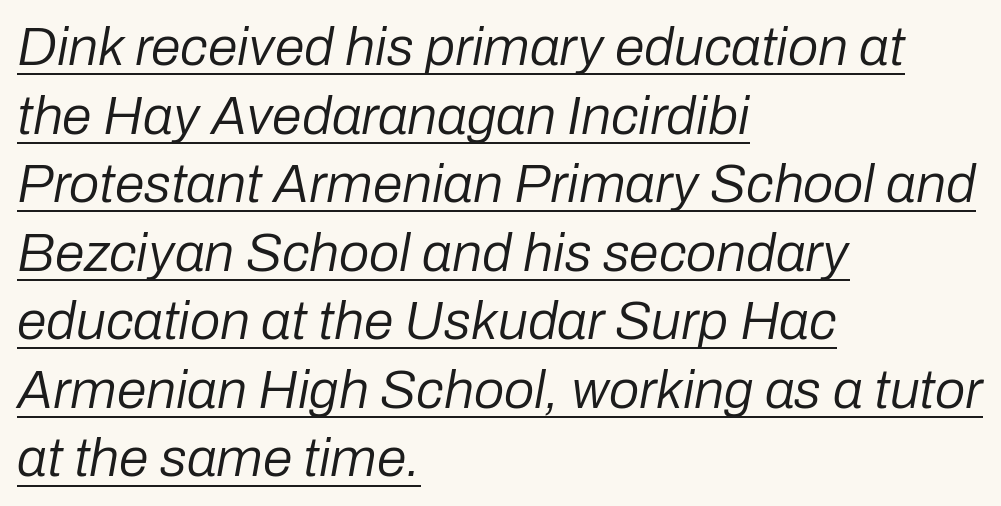
Has an underline been added? It has. An italicized treatment has been applied to the whole sample. The passage shown is not bold in any degree. You could not count columns in this text — the font is proportionally spaced.
